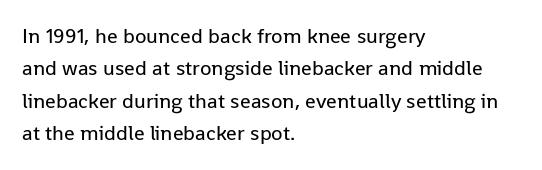
{"italic": "no", "bold": "no", "underline": "no", "align": "left", "line_spacing": "normal", "line_spacing_ratio": 1.54, "letter_spacing": "normal", "letter_spacing_em": 0.0, "glyph_px": 21}
